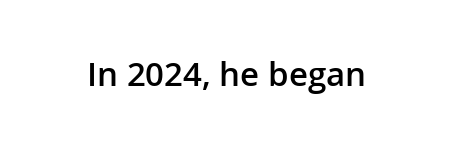
These lines keep a tight, regular rhythm from letter to letter. Do the characters align in a grid? No, the font is proportional. Only glyphs here, with clear space below each row. The font's upright variant was chosen for this text.
